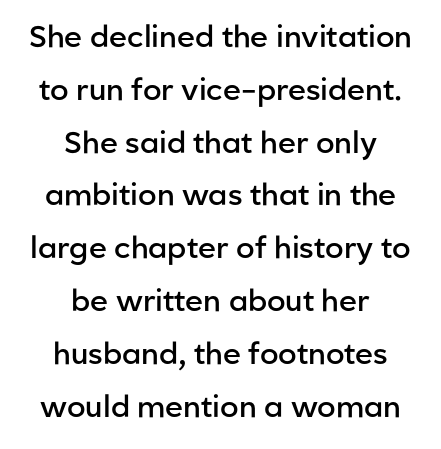
In terms of posture, this sample is upright. The face used here is proportionally spaced, like ordinary book or web type. Here the glyphs are tracked normally, forming tight word shapes. Teacher's note: observe the equal gaps on both sides — that is centered alignment.
